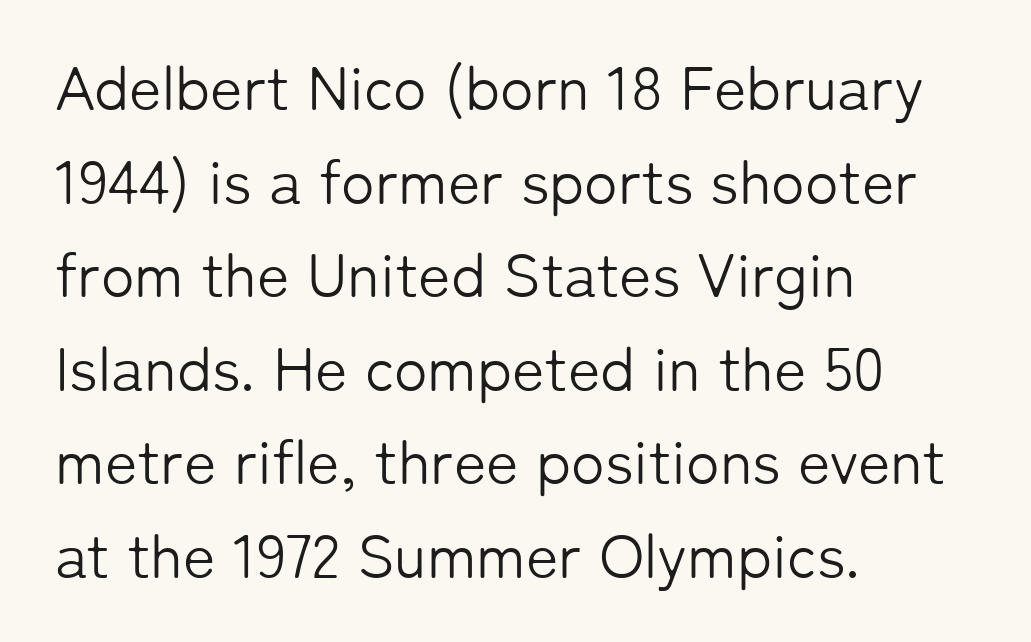
Q: Is the text bold? A: No.
Q: Is the text italic (slanted)? A: No, it is upright.
Q: Is the typeface a serif or a sans-serif typeface? A: Sans-serif.
Q: Is the text underlined? A: No.
Q: How is the paragraph aligned? A: Left-aligned.
Q: Is the spacing between letters normal or unusually wide? A: Normal.
Q: Is the spacing between lines tight, normal or loose? A: Normal.
Q: Width (condensed, normal, or wide)? A: Normal.
Q: Stroke contrast? A: Low.
Q: x-height? A: Medium.
Q: Monospaced? A: No.
